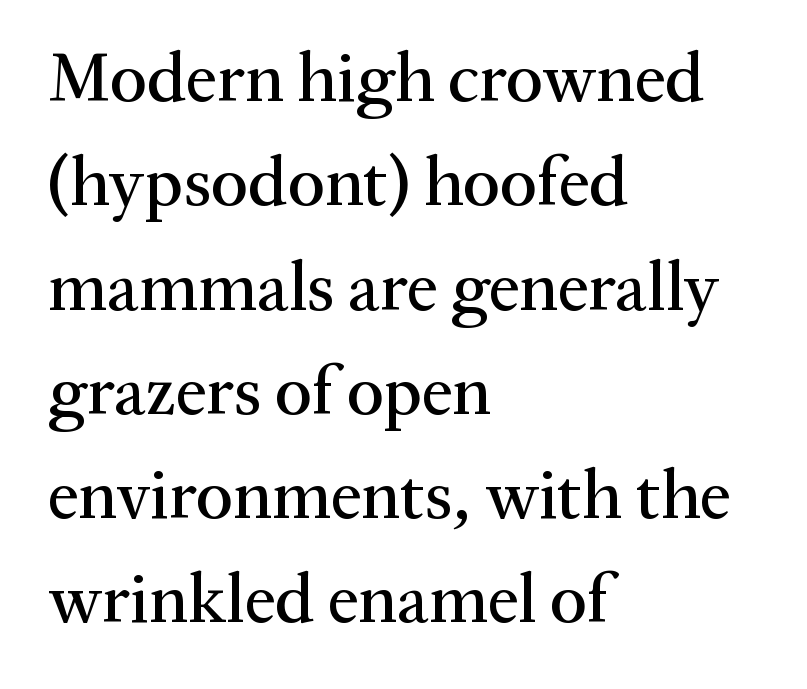
The image shows 70 px serif type, upright; set left-aligned, normal line spacing (1.49x), normal letter spacing, not underlined; medium stroke contrast and a medium x-height.
